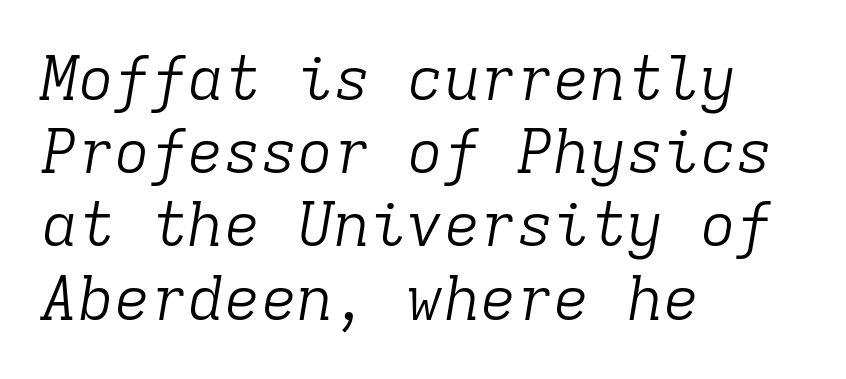
{"serif": "yes", "italic": "yes", "lean": "right", "slant_degrees": 9, "bold": "no", "weight": "light", "width": "normal", "stroke_contrast": "low", "x_height": "medium", "monospaced": "yes", "underline": "no", "align": "left", "line_spacing_ratio": 1.2, "letter_spacing": "normal", "letter_spacing_em": 0.0, "glyph_px": 61}
